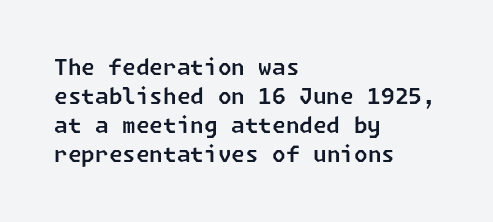
Q: Is the text underlined? A: No.
Q: How is the paragraph aligned? A: Left-aligned.
Q: Is the spacing between letters normal or unusually wide? A: Normal.
Q: Is the spacing between lines tight, normal or loose? A: Normal.
